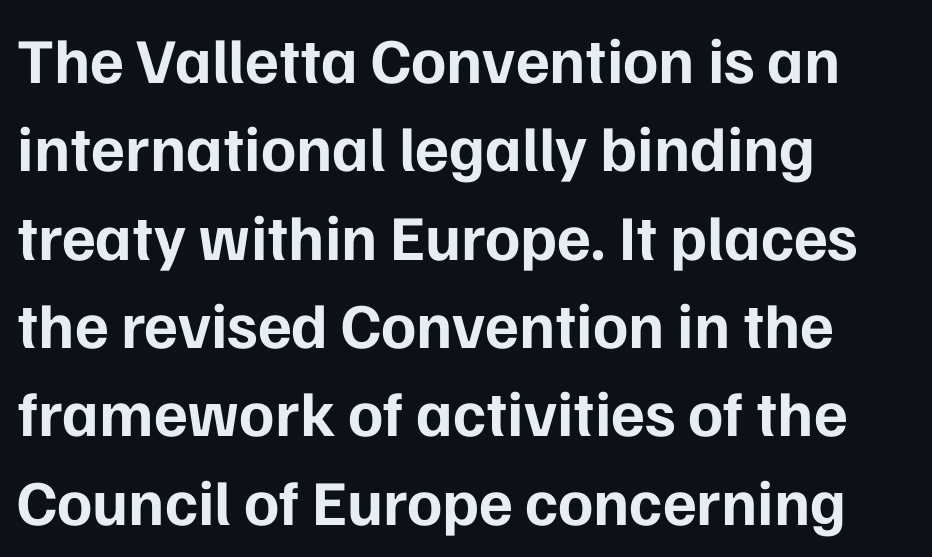
This block has exactly the height ordinary leading produces. Observe the absence of serifs on each vertical stroke in this sample. Notice how the stems are strictly vertical — no italics here. The paragraph has a hard left edge and a soft right edge.
